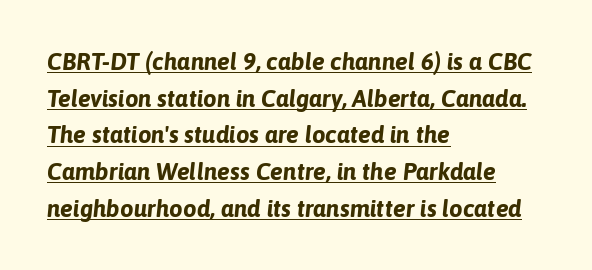
These lines are set flush left with a ragged right edge. Tracking here is standard; glyphs follow each other at the usual distance. Designer's note — italics engaged. In terms of weight, the rendering is a true, heavy bold. This sample keeps an unexceptional amount of space between lines. Somebody hit Ctrl+U on this one — the words are underlined.
